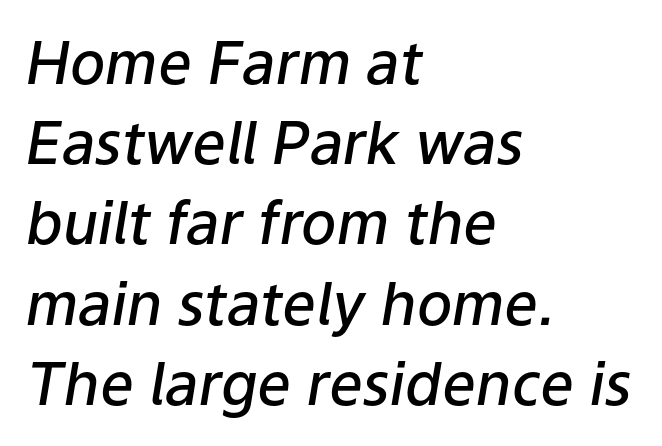
The image shows 59 px semibold type, italic (leaning right); set left-aligned, normal line spacing (1.36x), normal letter spacing, not underlined; low stroke contrast and a medium x-height.
